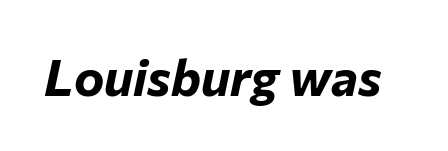
{"italic": "yes", "lean": "right", "slant_degrees": 12, "bold": "yes", "weight": "bold", "width": "normal", "stroke_contrast": "low", "x_height": "medium", "monospaced": "no", "underline": "no", "letter_spacing": "normal", "letter_spacing_em": 0.0, "glyph_px": 51}
